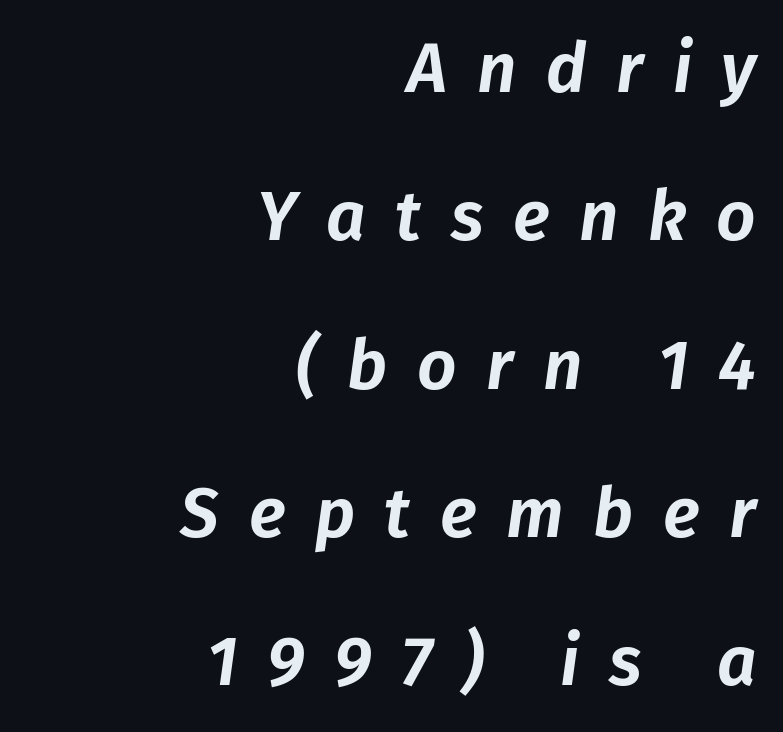
{"italic": "yes", "lean": "right", "slant_degrees": 8, "width": "normal", "stroke_contrast": "low", "x_height": "medium", "monospaced": "no", "underline": "no", "align": "right", "line_spacing": "loose", "line_spacing_ratio": 2.15, "letter_spacing": "wide", "letter_spacing_em": 0.43, "glyph_px": 69}
